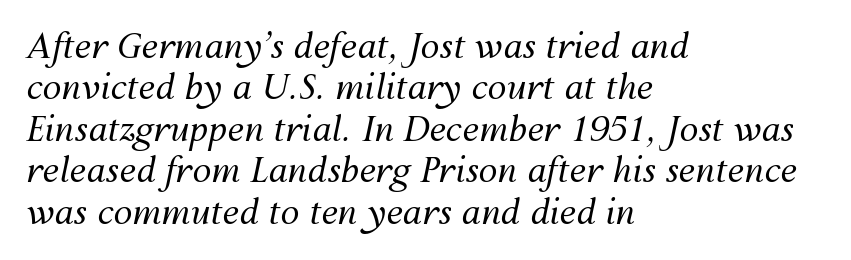
{"italic": "yes", "lean": "right", "slant_degrees": 12, "bold": "no", "weight": "regular", "width": "normal", "stroke_contrast": "medium", "x_height": "medium", "monospaced": "no", "underline": "no", "align": "left", "line_spacing_ratio": 1.22, "letter_spacing": "normal", "letter_spacing_em": 0.0, "glyph_px": 34}
